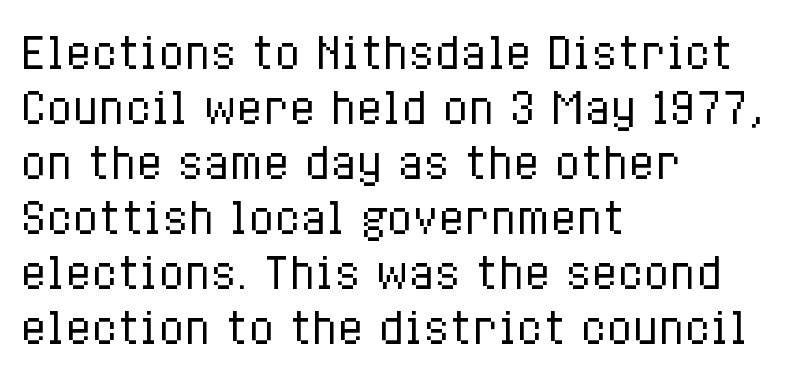
Q: Is the text bold? A: No.
Q: Is the text italic (slanted)? A: No, it is upright.
Q: Is the text underlined? A: No.
Q: How is the paragraph aligned? A: Left-aligned.
Q: Is the spacing between letters normal or unusually wide? A: Normal.
Q: Is the spacing between lines tight, normal or loose? A: Normal.
Q: Width (condensed, normal, or wide)? A: Condensed.
Q: Stroke contrast? A: Low.
Q: x-height? A: Medium.
Q: Monospaced? A: No.
